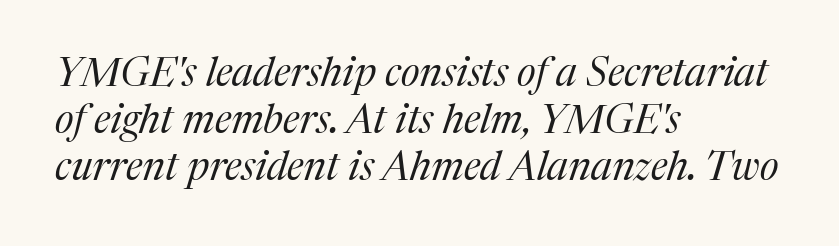
The image shows 40 px regular-weight serif type, italic (leaning right); set left-aligned, line spacing 1.18x, normal letter spacing, not underlined; medium stroke contrast and a medium x-height.
